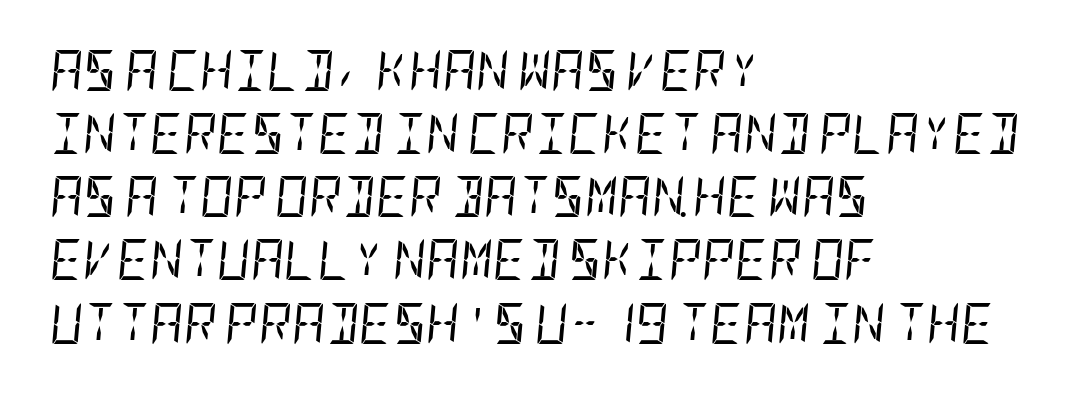
The image shows 41 px regular-weight, condensed type, italic (leaning right); set left-aligned, normal line spacing (1.54x), normal letter spacing, not underlined; low stroke contrast and a large x-height.
